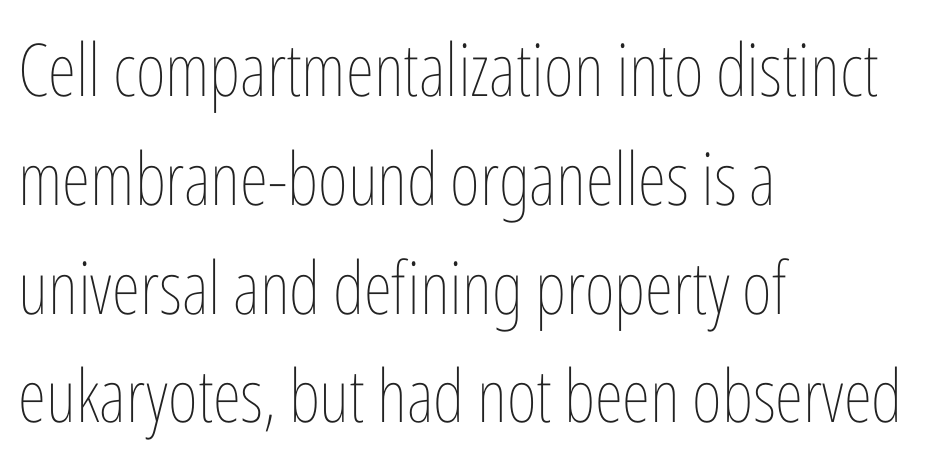
In terms of letterspacing, this is plain default setting. Is there much room between lines? A standard amount, neither cramped nor airy. Spacing verdict: proportional, widths tailored to each character. The letters stand straight up with perfectly vertical stems. Underlining? Definitely not there. This is not heavy type; no bold has been used.
